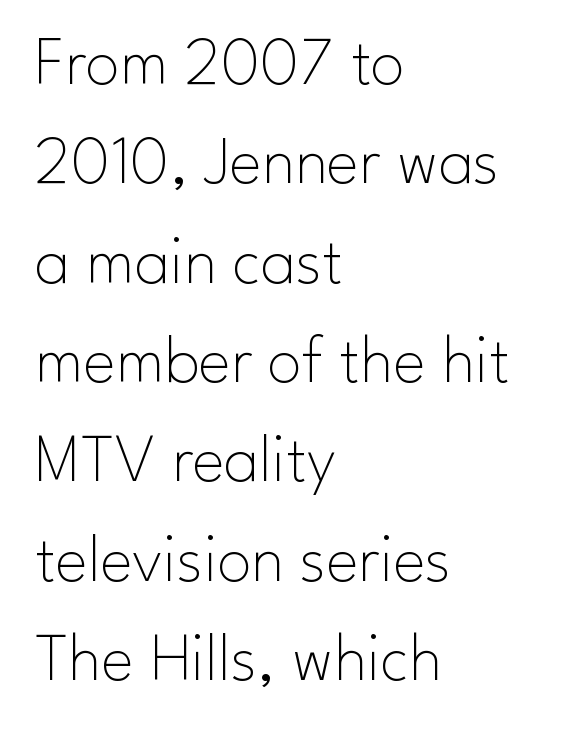
Q: Is the text bold? A: No.
Q: Is the text italic (slanted)? A: No, it is upright.
Q: Is the typeface a serif or a sans-serif typeface? A: Sans-serif.
Q: Is the text underlined? A: No.
Q: How is the paragraph aligned? A: Left-aligned.
Q: Is the spacing between letters normal or unusually wide? A: Normal.
Q: Is the spacing between lines tight, normal or loose? A: Normal.
Q: Width (condensed, normal, or wide)? A: Normal.
Q: Stroke contrast? A: Low.
Q: x-height? A: Small.
Q: Monospaced? A: No.
